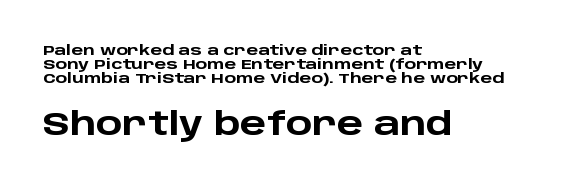
The image shows 31 px heavy, wide sans-serif type, upright; set left-aligned, tight line spacing (1.01x), normal letter spacing, not underlined; the second (bottom) block is 2.21x larger; low stroke contrast and a large x-height.
